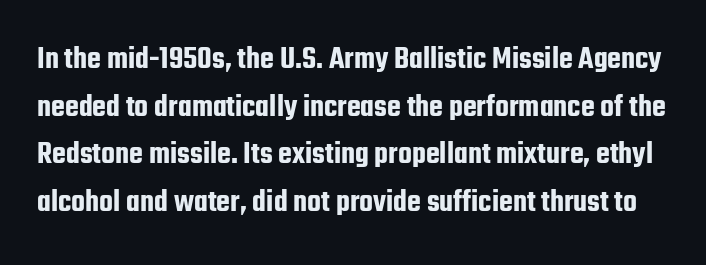
{"serif": "no", "italic": "no", "width": "condensed", "stroke_contrast": "low", "x_height": "medium", "monospaced": "no", "underline": "no", "line_spacing": "normal", "line_spacing_ratio": 1.49, "letter_spacing": "normal", "letter_spacing_em": 0.0, "glyph_px": 32}
